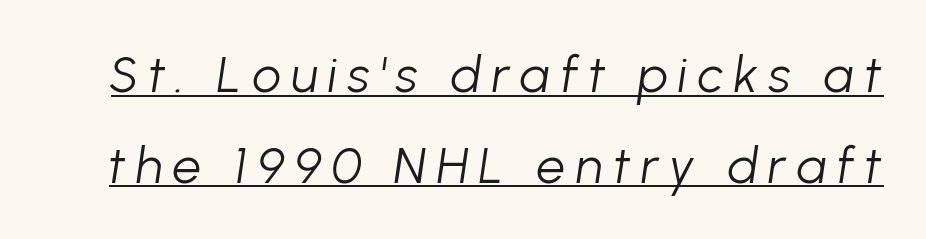
The image shows 51 px light type, italic (leaning right); set line spacing 1.78x, unusually wide letter spacing (+0.2 em), underlined; low stroke contrast and a medium x-height.
